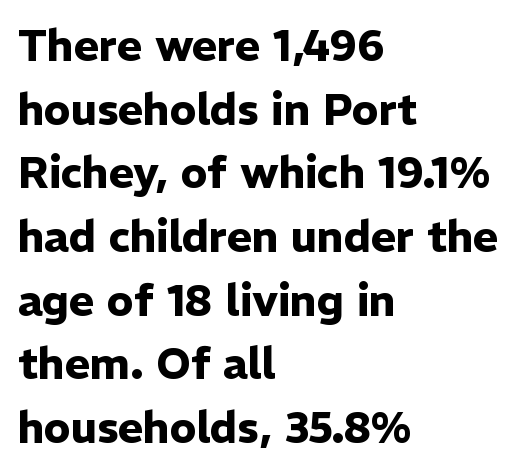
Q: Is the text bold? A: Yes.
Q: Is the text italic (slanted)? A: No, it is upright.
Q: Is the typeface a serif or a sans-serif typeface? A: Sans-serif.
Q: Is the text underlined? A: No.
Q: How is the paragraph aligned? A: Left-aligned.
Q: Is the spacing between letters normal or unusually wide? A: Normal.
Q: Is the spacing between lines tight, normal or loose? A: Normal.
Q: Width (condensed, normal, or wide)? A: Normal.
Q: Stroke contrast? A: Low.
Q: x-height? A: Medium.
Q: Monospaced? A: No.
